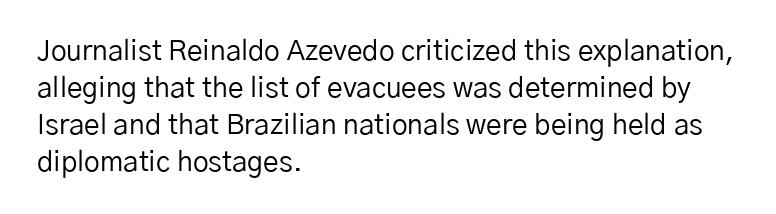
Tracking value appears to be zero — textbook default spacing. The specimen reads as upright at a glance. The passage shown is typeset with a sans-serif family. The area under the type is left untouched.
